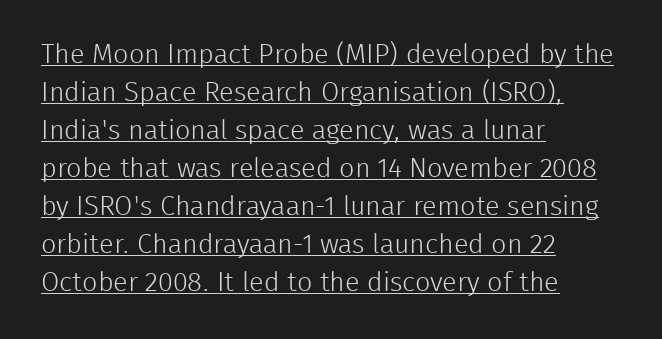
The image shows 27 px text type, upright; set left-aligned, normal line spacing (1.41x), normal letter spacing, underlined.
